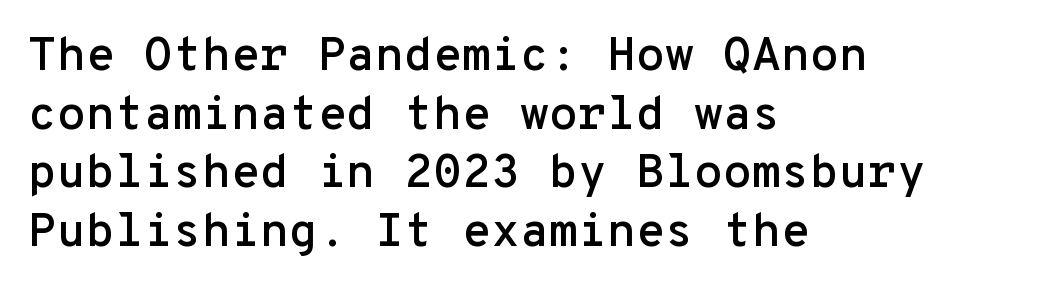
{"serif": "no", "italic": "no", "width": "normal", "stroke_contrast": "low", "x_height": "medium", "monospaced": "yes", "underline": "no", "align": "left", "line_spacing": "normal", "line_spacing_ratio": 1.25, "letter_spacing": "normal", "letter_spacing_em": 0.0, "glyph_px": 47}
